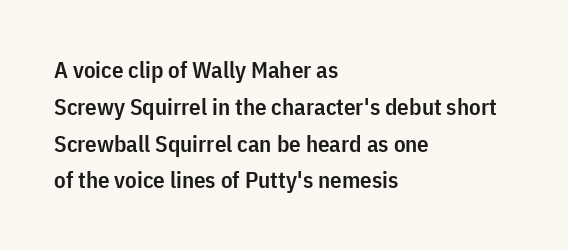
The image shows 23 px text type, upright; set left-aligned, normal line spacing (1.6x), normal letter spacing, not underlined.
